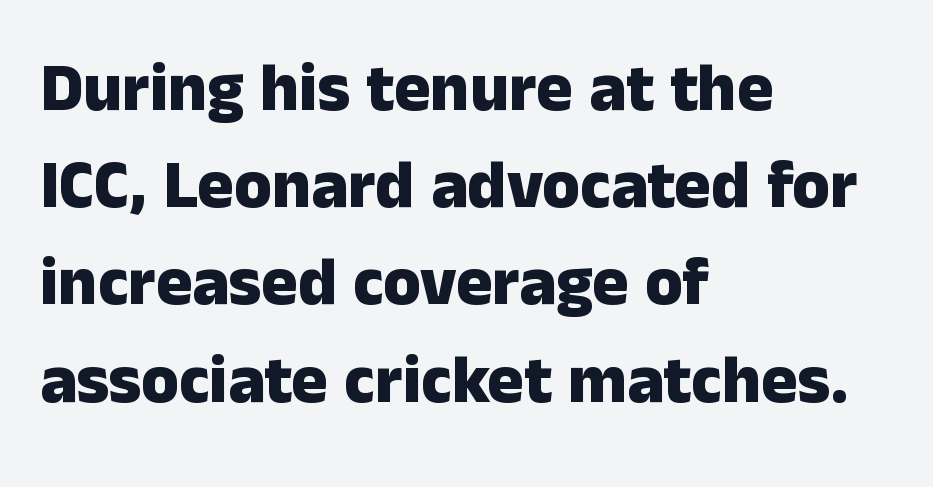
Q: Is the text bold? A: Yes.
Q: Is the text italic (slanted)? A: No, it is upright.
Q: Is the typeface a serif or a sans-serif typeface? A: Sans-serif.
Q: Is the text underlined? A: No.
Q: How is the paragraph aligned? A: Left-aligned.
Q: Is the spacing between letters normal or unusually wide? A: Normal.
Q: Is the spacing between lines tight, normal or loose? A: Normal.
Q: Width (condensed, normal, or wide)? A: Normal.
Q: Stroke contrast? A: Low.
Q: x-height? A: Medium.
Q: Monospaced? A: No.
